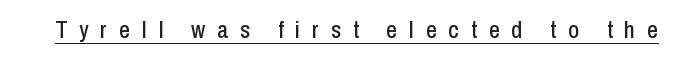
{"italic": "no", "underline": "yes", "letter_spacing": "wide", "letter_spacing_em": 0.5, "glyph_px": 24}
